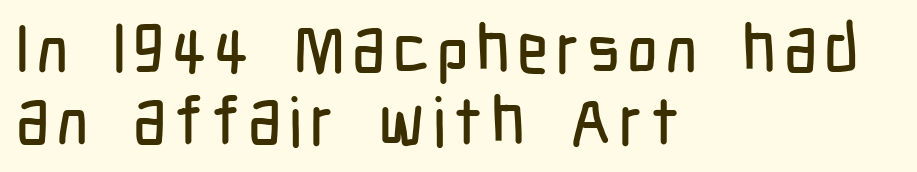
{"serif": "no", "italic": "no", "width": "condensed", "stroke_contrast": "low", "x_height": "medium", "monospaced": "no", "underline": "no", "align": "left", "line_spacing": "tight", "line_spacing_ratio": 1.07, "glyph_px": 67}
